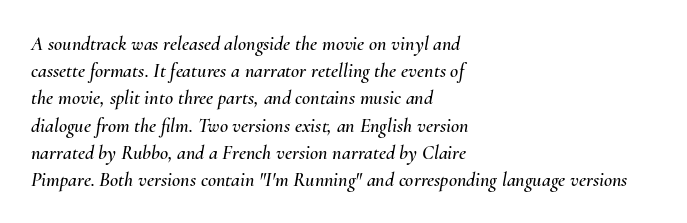
The image shows 20 px text type, italic (leaning right); set left-aligned, normal line spacing (1.36x), normal letter spacing, not underlined.
